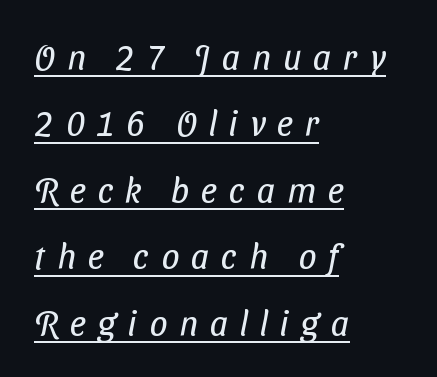
{"serif": "no", "bold": "no", "weight": "regular", "width": "condensed", "stroke_contrast": "low", "x_height": "medium", "monospaced": "no", "underline": "yes", "align": "left", "line_spacing": "loose", "line_spacing_ratio": 1.9, "letter_spacing": "wide", "letter_spacing_em": 0.35, "glyph_px": 35}
